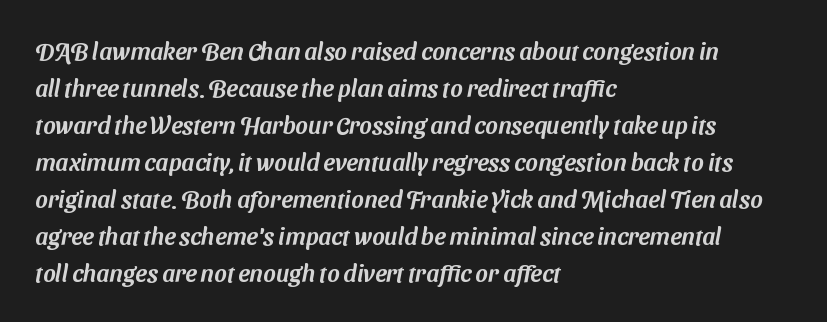
The image shows 24 px text type; set left-aligned, normal line spacing (1.54x), normal letter spacing, not underlined.
